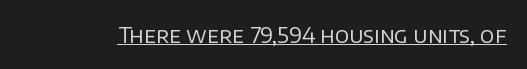
The image shows 21 px text type, upright; set normal letter spacing, underlined.
